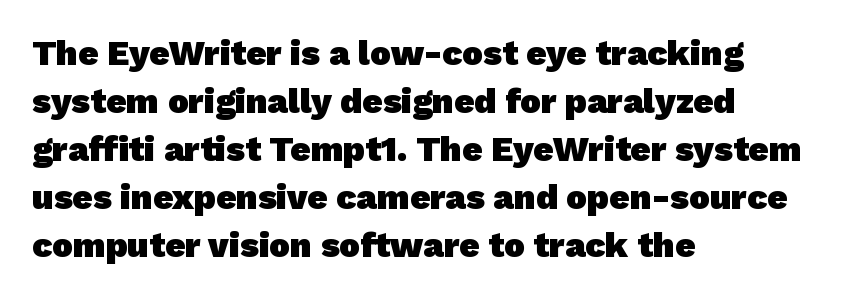
Evenly set lines give the paragraph a standard silhouette. Look at the tracking — it's just the regular setting, nothing added. These lines are rendered in a variable-pitch font. The glyphs are unaccompanied by any horizontal stroke below them. A classic flush-left, rag-right setting is used for this passage. The text was rendered using a sans face with plain stroke endings.
